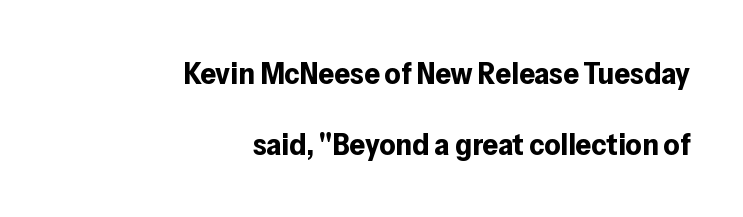
Q: Is the text bold? A: Yes.
Q: Is the text italic (slanted)? A: No, it is upright.
Q: Is the typeface a serif or a sans-serif typeface? A: Sans-serif.
Q: Is the text underlined? A: No.
Q: How is the paragraph aligned? A: Right-aligned.
Q: Is the spacing between letters normal or unusually wide? A: Normal.
Q: Is the spacing between lines tight, normal or loose? A: Loose.
Q: Width (condensed, normal, or wide)? A: Normal.
Q: Stroke contrast? A: Low.
Q: x-height? A: Medium.
Q: Monospaced? A: No.
